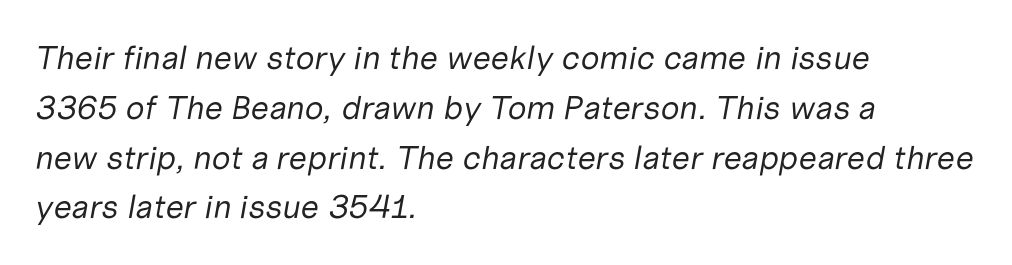
The image shows 33 px regular-weight type, italic (leaning right); set left-aligned, normal line spacing (1.51x), normal letter spacing, not underlined; low stroke contrast and a medium x-height.
